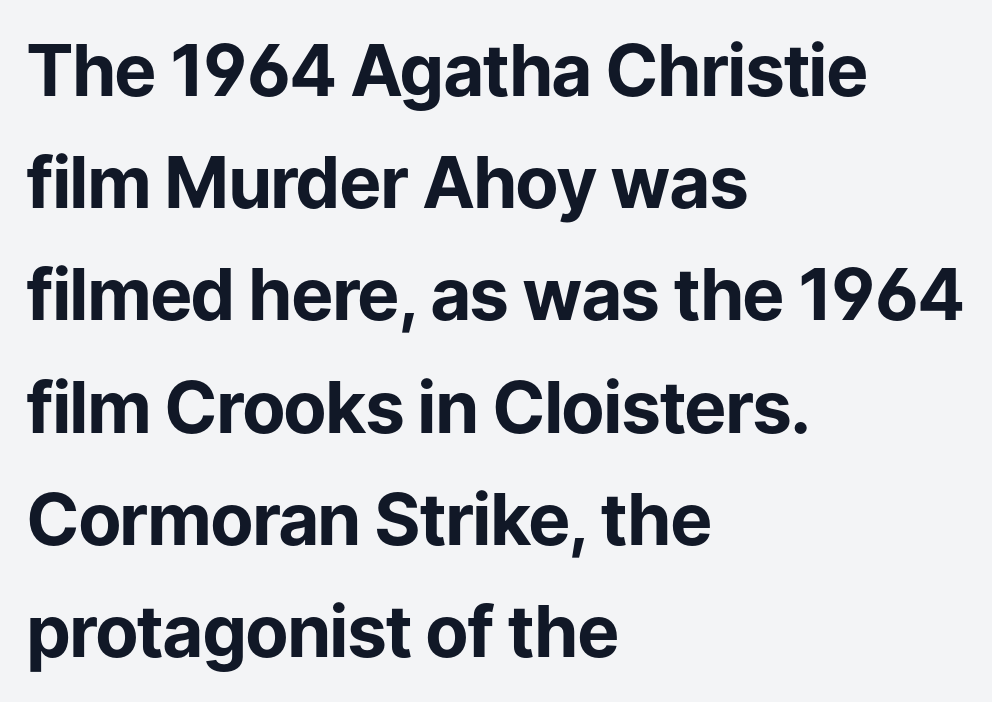
Q: Is the text bold? A: Yes.
Q: Is the text italic (slanted)? A: No, it is upright.
Q: Is the typeface a serif or a sans-serif typeface? A: Sans-serif.
Q: Is the text underlined? A: No.
Q: How is the paragraph aligned? A: Left-aligned.
Q: Is the spacing between letters normal or unusually wide? A: Normal.
Q: Is the spacing between lines tight, normal or loose? A: Normal.
Q: Width (condensed, normal, or wide)? A: Normal.
Q: Stroke contrast? A: Low.
Q: x-height? A: Medium.
Q: Monospaced? A: No.
